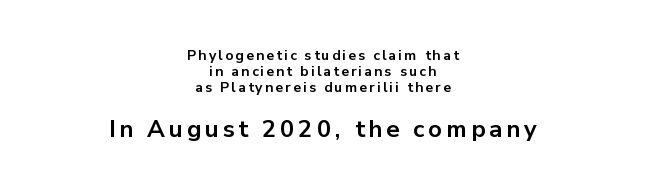
Q: Is the text bold? A: Yes.
Q: Is the text italic (slanted)? A: No, it is upright.
Q: Is the text underlined? A: No.
Q: How is the paragraph aligned? A: Centered.
Q: Is the spacing between lines tight, normal or loose? A: Tight.
Q: Which block of text is set in a larger size, the first (top) or the second (bottom)? A: The second (bottom) one.
